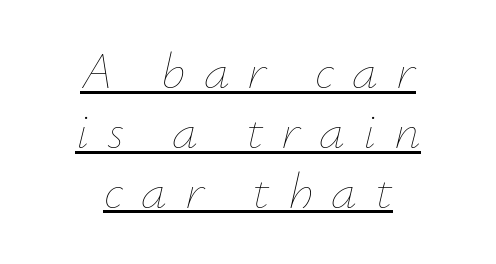
The image shows 52 px thin type, italic (leaning right); set centered, tight line spacing (1.15x), unusually wide letter spacing (+0.35 em), underlined; low stroke contrast and a small x-height.
